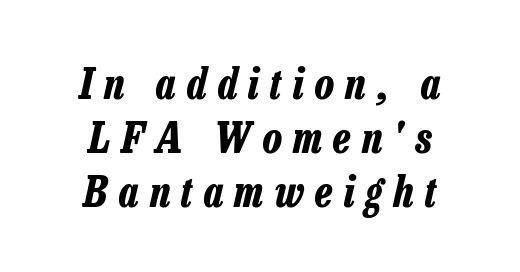
The image shows 42 px bold, condensed type, italic (leaning right); set centered, normal line spacing (1.29x), unusually wide letter spacing (+0.27 em), not underlined; low stroke contrast and a medium x-height.
